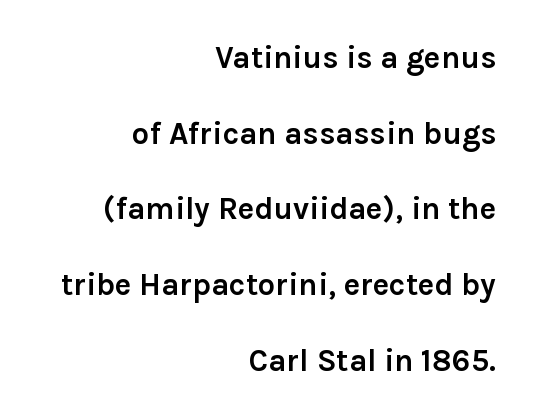
The image shows 31 px semibold sans-serif type, upright; set right-aligned, loose line spacing (2.44x), normal letter spacing, not underlined; low stroke contrast and a medium x-height.
